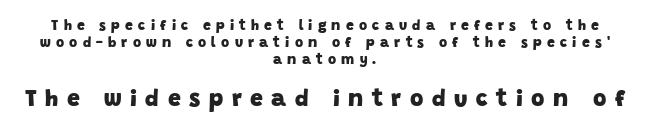
Each word looks stretched out because of the extra space between its letters. The passage is arranged like a title page — every line centered. The passage shown begins with its smaller block and ends with its larger one. The letters are bold, with thick, heavy strokes.
